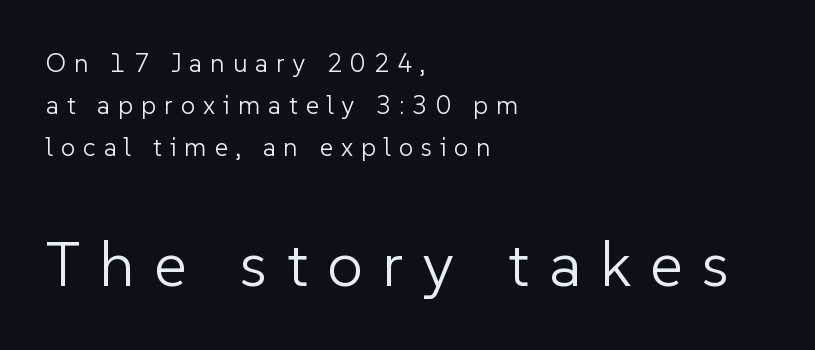
The composition opens small and finishes big. Unlike italic type, these characters show no tilt at all. You could not count columns in this text — the font is proportionally spaced. Words float on clear page, feet unadorned.
